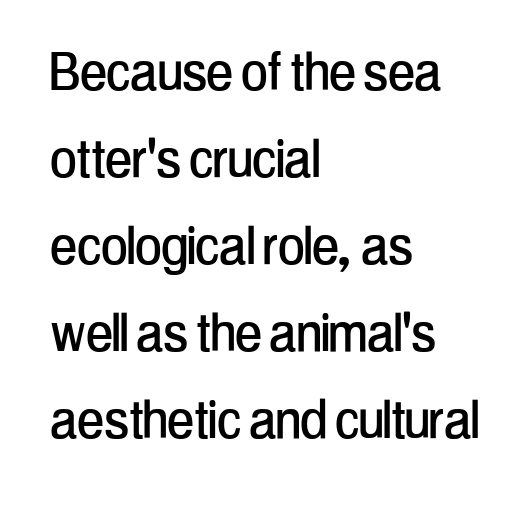
Q: Is the text italic (slanted)? A: No, it is upright.
Q: Is the typeface a serif or a sans-serif typeface? A: Sans-serif.
Q: Is the text underlined? A: No.
Q: How is the paragraph aligned? A: Left-aligned.
Q: Is the spacing between letters normal or unusually wide? A: Normal.
Q: Is the spacing between lines tight, normal or loose? A: Normal.
Q: Width (condensed, normal, or wide)? A: Condensed.
Q: Stroke contrast? A: Low.
Q: x-height? A: Medium.
Q: Monospaced? A: No.
